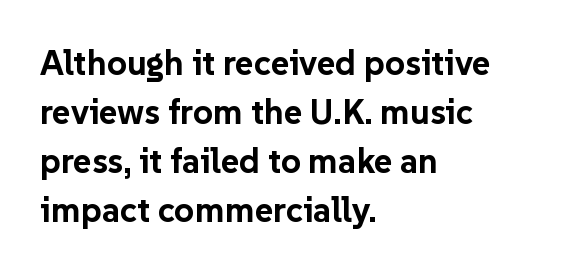
The image shows 35 px bold sans-serif type, upright; set left-aligned, normal line spacing (1.4x), normal letter spacing, not underlined; low stroke contrast and a medium x-height.
